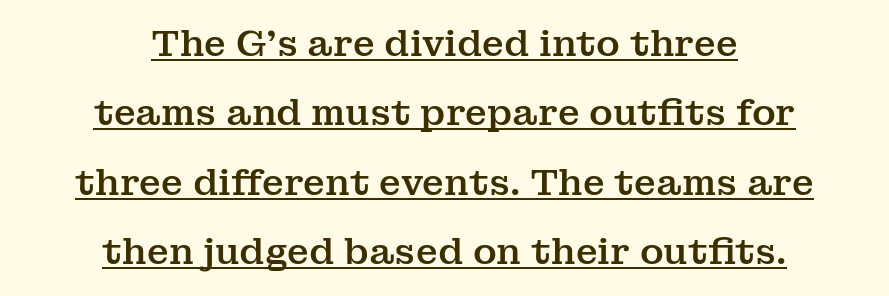
You could not count columns in this text — the font is proportionally spaced. The whitespace from short lines is split evenly between both sides. This sample carries an underscore along the baseline area. Reading down the column, the eye jumps a long way to each next line. Italic: no, the glyphs are upright roman.
